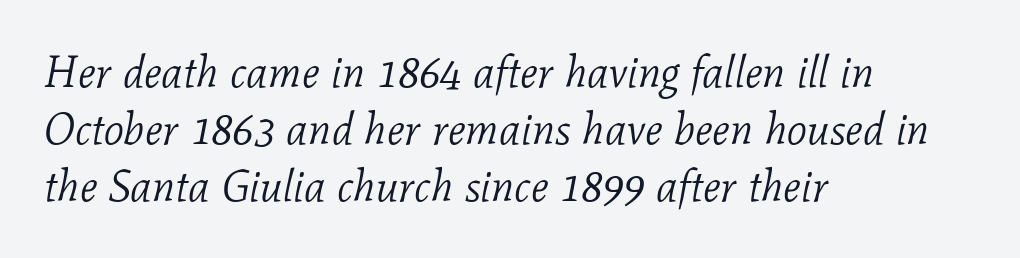
These lines sit exactly where default settings would place them. Only glyphs here, with clear space below each row. Each stroke keeps to a modest, everyday thickness or less. The letters carry serifs — small finishing strokes at the ends of their stems.
